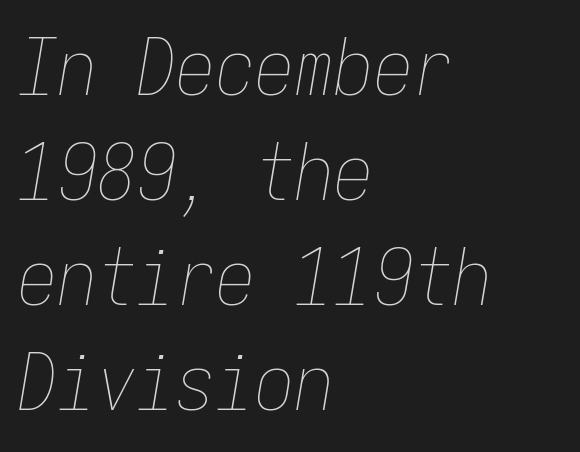
The image shows 79 px thin, condensed type, italic (leaning right), monospaced; set left-aligned, normal line spacing (1.33x), normal letter spacing, not underlined; low stroke contrast and a medium x-height.
